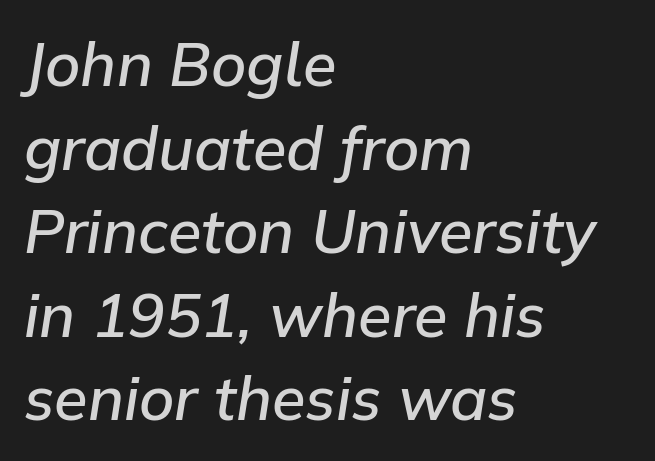
{"italic": "yes", "lean": "right", "slant_degrees": 9, "bold": "semi", "weight": "semibold", "width": "normal", "stroke_contrast": "low", "x_height": "medium", "monospaced": "no", "underline": "no", "align": "left", "line_spacing": "normal", "line_spacing_ratio": 1.37, "letter_spacing": "normal", "letter_spacing_em": 0.0, "glyph_px": 61}
